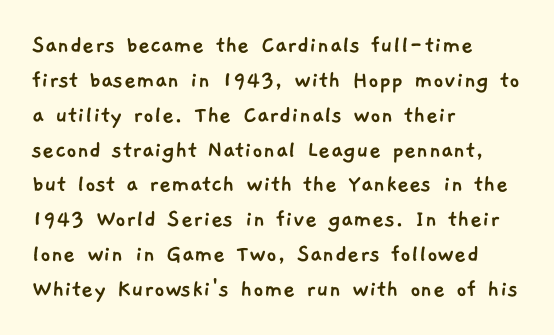
Glance below the letters and you will spot only blank space. A typesetter would call this leading conventional body-copy spacing. Nothing unusual about the tracking: characters are spaced as the font intends. The text block is weighted toward the left margin, trailing off unevenly rightward.
